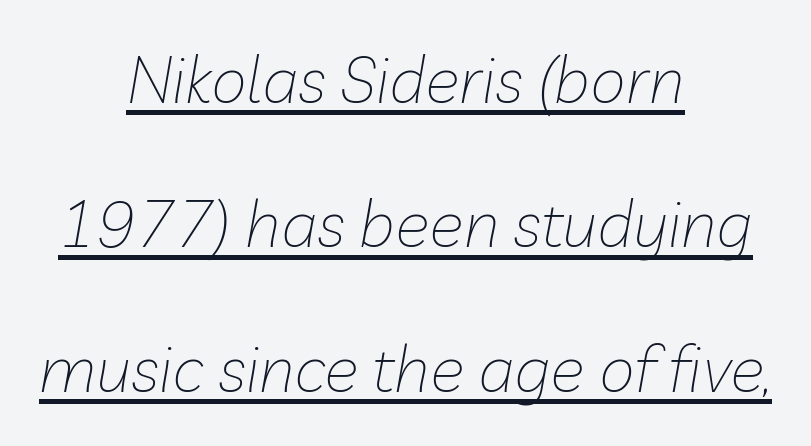
The text carries the slant typical of an italic or oblique font. No extra tracking has been applied to these lines. On a weight scale, this lands at 450 or below. Think of a printed novel: that variable character pitch is what you see here. Alignment: centered.
